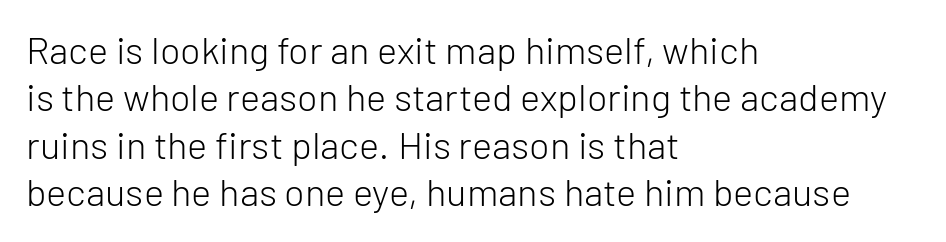
Ink coverage per letter is moderate at most. The face used here is proportionally spaced, like ordinary book or web type. Any mark beneath the type? The region is blank. Line beginnings align vertically; line endings do not. Nothing sits at the stroke ends, so this counts as sans-serif.
